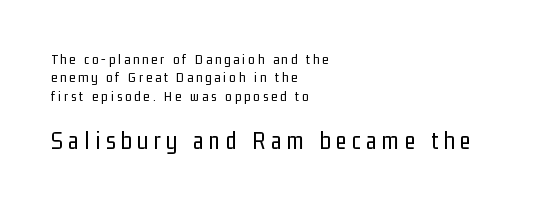
{"italic": "no", "bold": "no", "underline": "no", "align": "left", "line_spacing": "normal", "line_spacing_ratio": 1.32, "letter_spacing": "wide", "letter_spacing_em": 0.22, "larger_block": "second", "size_ratio": 1.79, "glyph_px": 25}
